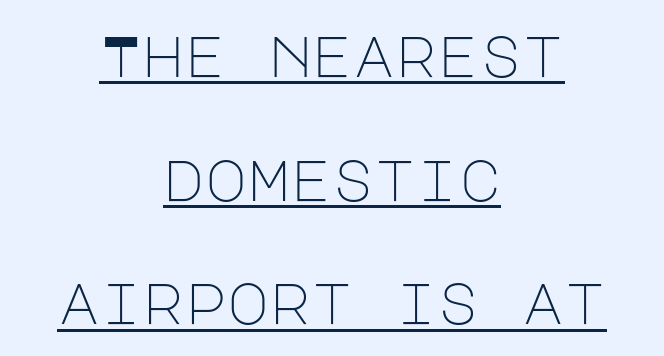
The image shows 57 px light sans-serif type, upright; set centered, loose line spacing (2.17x), normal letter spacing, underlined; low stroke contrast and a large x-height.
